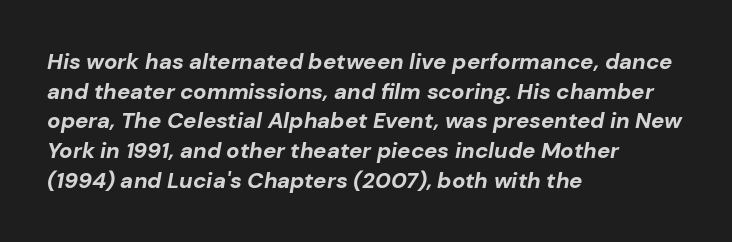
The image shows 22 px bold type, italic (leaning right); set left-aligned, normal line spacing (1.35x), normal letter spacing, not underlined.
